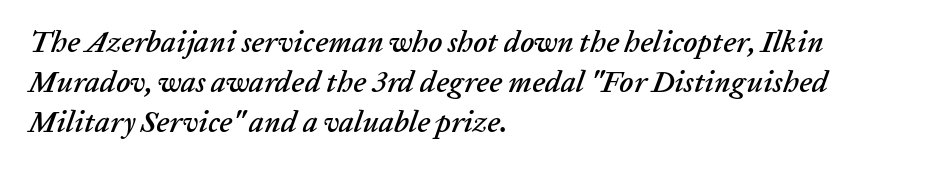
All the whitespace from short lines collects on the right. The letters sit at their default tracking, neither squeezed nor spread. These lines are rendered in a variable-pitch font. Posture: slanted.
